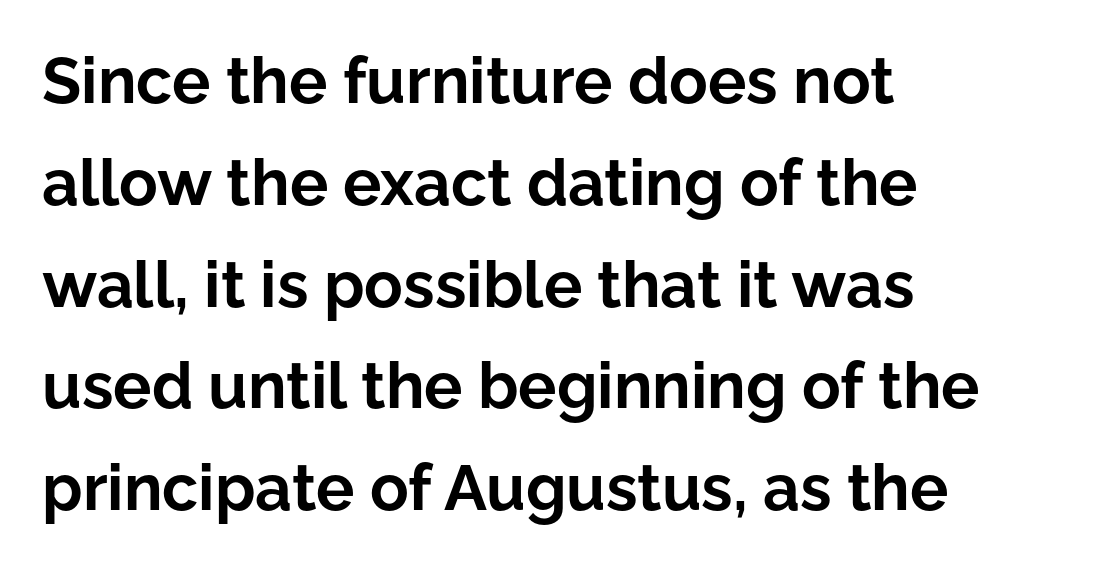
Q: Is the text bold? A: Yes.
Q: Is the text italic (slanted)? A: No, it is upright.
Q: Is the typeface a serif or a sans-serif typeface? A: Sans-serif.
Q: Is the text underlined? A: No.
Q: How is the paragraph aligned? A: Left-aligned.
Q: Is the spacing between letters normal or unusually wide? A: Normal.
Q: Is the spacing between lines tight, normal or loose? A: Normal.
Q: Width (condensed, normal, or wide)? A: Normal.
Q: Stroke contrast? A: Low.
Q: x-height? A: Medium.
Q: Monospaced? A: No.
